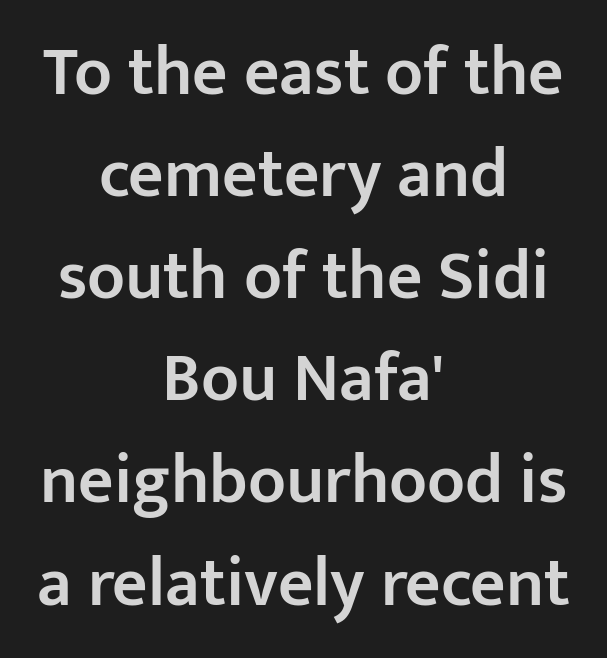
Q: Is the text bold? A: Semi-bold.
Q: Is the text italic (slanted)? A: No, it is upright.
Q: Is the typeface a serif or a sans-serif typeface? A: Sans-serif.
Q: Is the text underlined? A: No.
Q: How is the paragraph aligned? A: Centered.
Q: Is the spacing between letters normal or unusually wide? A: Normal.
Q: Is the spacing between lines tight, normal or loose? A: Normal.
Q: Width (condensed, normal, or wide)? A: Normal.
Q: Stroke contrast? A: Low.
Q: x-height? A: Medium.
Q: Monospaced? A: No.
